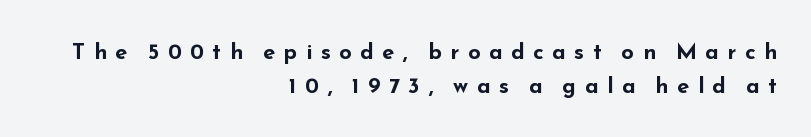
{"italic": "no", "bold": "yes", "underline": "no", "align": "right", "line_spacing": "normal", "line_spacing_ratio": 1.56, "letter_spacing": "wide", "letter_spacing_em": 0.39, "glyph_px": 22}
